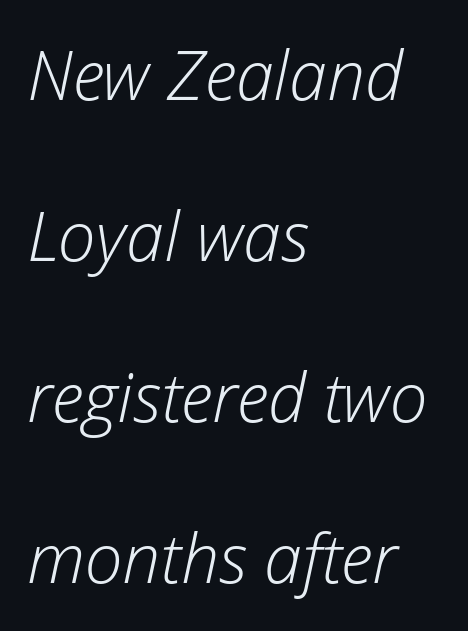
The glyphs look as if they've been sheared to an angle. In CSS terms this would be text-align: left. These lines keep a tight, regular rhythm from letter to letter. A typesetter would call this proportional, since set widths differ per character. Notice the wide empty band between every row — that's loose leading. The cut favours lightness, reaching ordinary text weight at its darkest.
